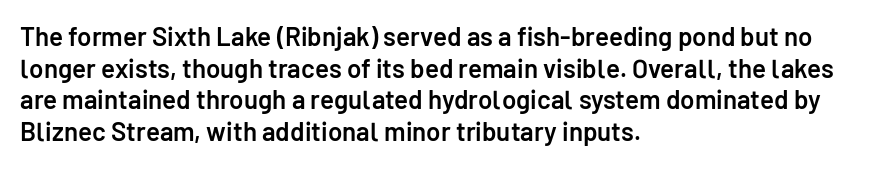
Q: Is the text bold? A: Semi-bold.
Q: Is the text italic (slanted)? A: No, it is upright.
Q: Is the text underlined? A: No.
Q: How is the paragraph aligned? A: Left-aligned.
Q: Is the spacing between letters normal or unusually wide? A: Normal.
